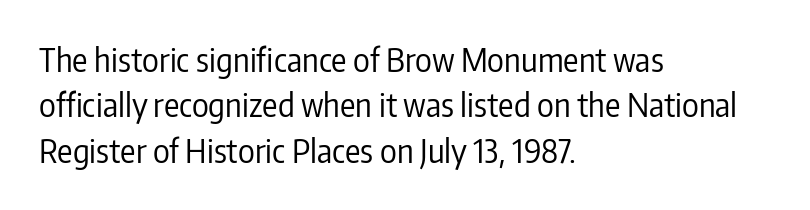
{"serif": "no", "italic": "no", "bold": "no", "weight": "regular", "width": "condensed", "stroke_contrast": "low", "x_height": "medium", "monospaced": "no", "underline": "no", "align": "left", "line_spacing": "normal", "line_spacing_ratio": 1.42, "letter_spacing": "normal", "letter_spacing_em": 0.0, "glyph_px": 32}
